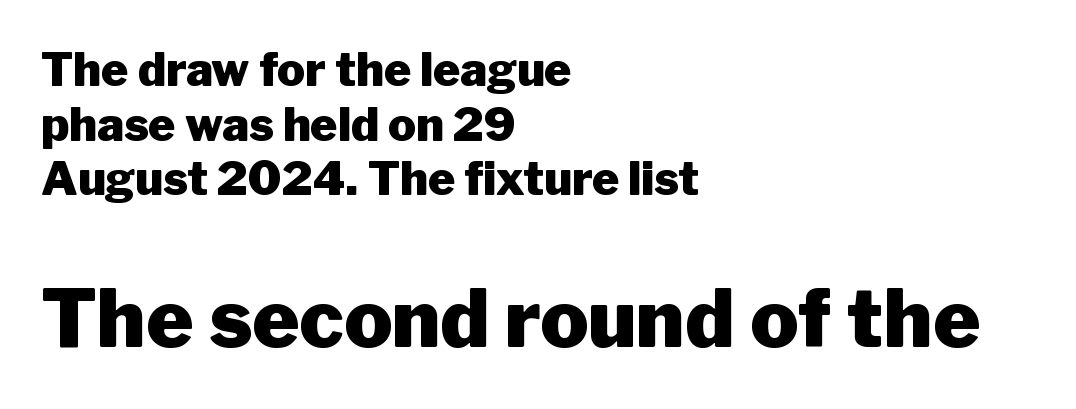
The image shows 80 px heavy sans-serif type, upright; set left-aligned, line spacing 1.19x, normal letter spacing, not underlined; the second (bottom) block is 1.74x larger; low stroke contrast and a medium x-height.
